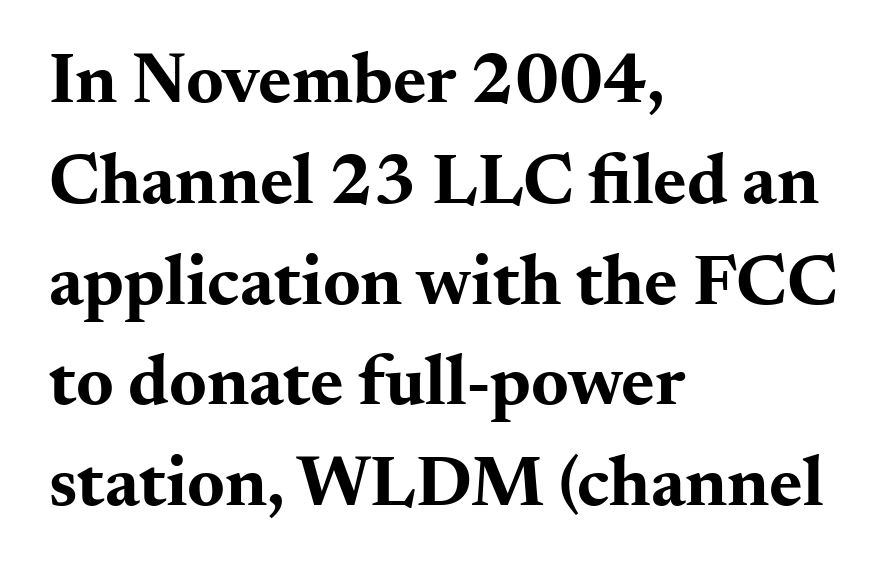
The image shows 72 px bold, wide serif type, upright; set left-aligned, normal line spacing (1.4x), normal letter spacing, not underlined; medium stroke contrast and a small x-height.
